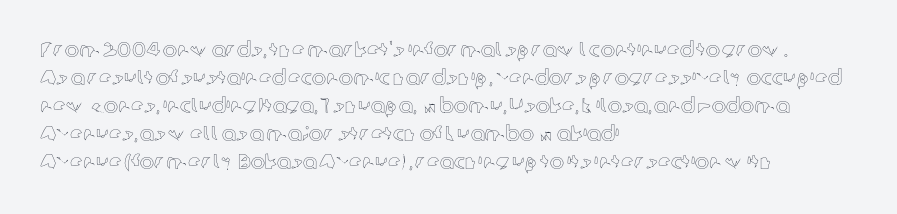
Q: Is the text italic (slanted)? A: No, it is upright.
Q: Is the text underlined? A: No.
Q: How is the paragraph aligned? A: Left-aligned.
Q: Is the spacing between letters normal or unusually wide? A: Normal.
Q: Is the spacing between lines tight, normal or loose? A: Normal.
